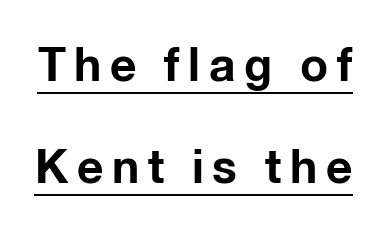
Q: Is the text bold? A: Yes.
Q: Is the text italic (slanted)? A: No, it is upright.
Q: Is the typeface a serif or a sans-serif typeface? A: Sans-serif.
Q: Is the text underlined? A: Yes.
Q: Is the spacing between lines tight, normal or loose? A: Loose.
Q: Width (condensed, normal, or wide)? A: Normal.
Q: Stroke contrast? A: Low.
Q: x-height? A: Medium.
Q: Monospaced? A: No.
